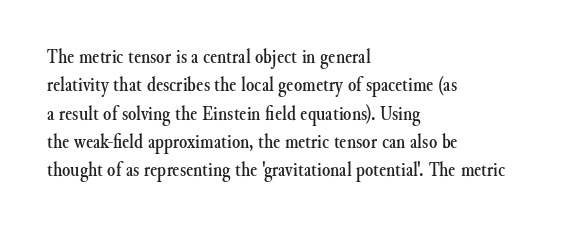
{"italic": "no", "underline": "no", "align": "left", "line_spacing": "normal", "line_spacing_ratio": 1.35, "letter_spacing": "normal", "letter_spacing_em": 0.0, "glyph_px": 21}
